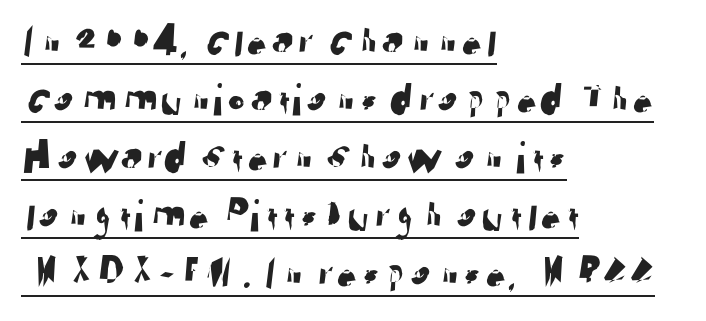
Q: Is the typeface a serif or a sans-serif typeface? A: Sans-serif.
Q: Is the text underlined? A: Yes.
Q: How is the paragraph aligned? A: Left-aligned.
Q: Is the spacing between letters normal or unusually wide? A: Normal.
Q: Is the spacing between lines tight, normal or loose? A: Normal.
Q: Width (condensed, normal, or wide)? A: Normal.
Q: Stroke contrast? A: Low.
Q: x-height? A: Medium.
Q: Monospaced? A: No.
